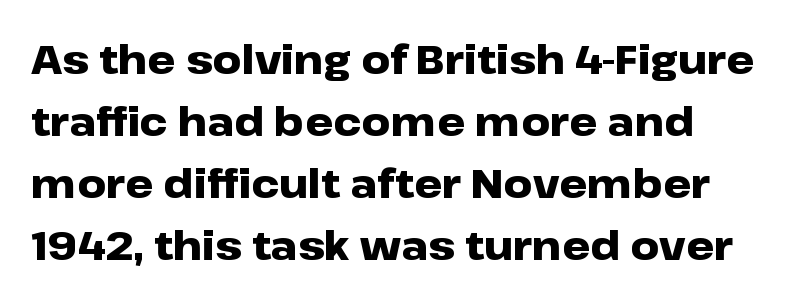
Regarding leading, the lines here are spaced in the standard way. Note the varied advance widths — an 'i' is clearly narrower than an 'm'. The lettering stays uniformly vertical, giving the passage a roman look. The face used here is rendered with its standard letterfit. The face used here is a sans, in the tradition of grotesques and geometrics. No word sits above an underline.
